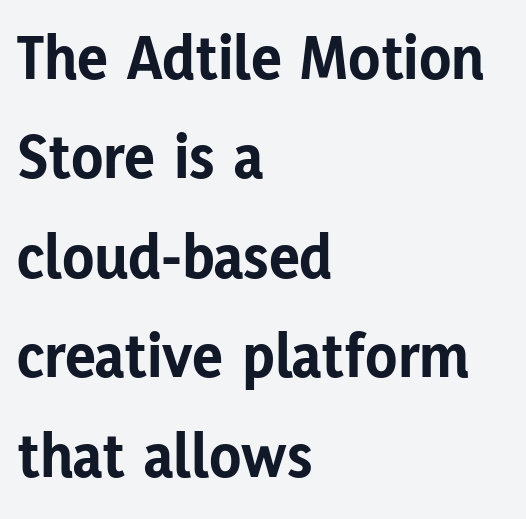
The letters stand straight up with perfectly vertical stems. The characters display no serif detailing; their extremities are plain. If you drew a ruler down the left edge, every line would touch it. Each glyph is drawn with heavy, bold strokes.
